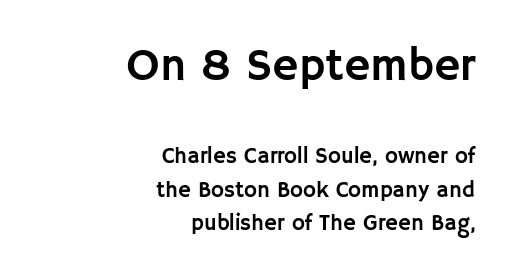
{"serif": "no", "italic": "no", "width": "normal", "stroke_contrast": "low", "x_height": "large", "monospaced": "no", "underline": "no", "align": "right", "line_spacing": "normal", "line_spacing_ratio": 1.52, "letter_spacing": "normal", "letter_spacing_em": 0.0, "larger_block": "first", "size_ratio": 2.05, "glyph_px": 45}
